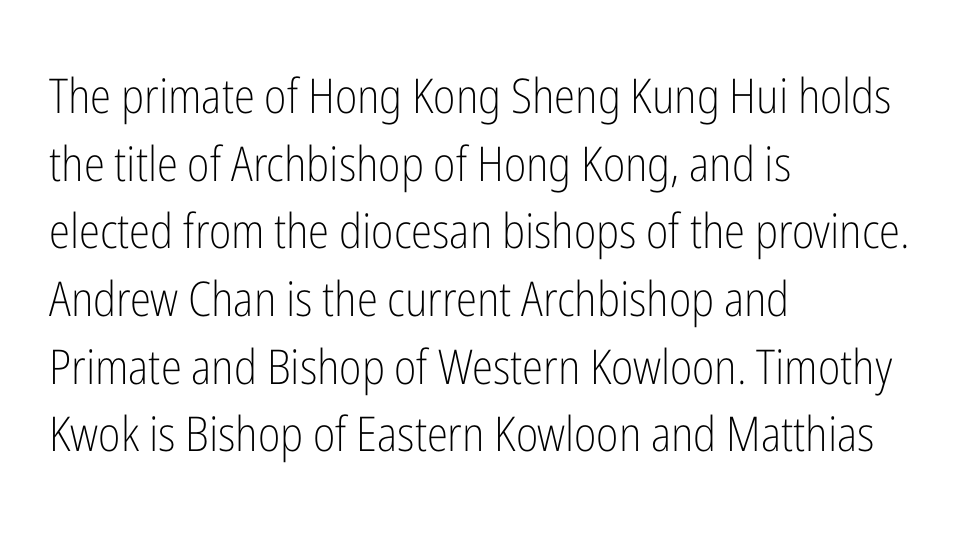
Q: Is the text bold? A: No.
Q: Is the text italic (slanted)? A: No, it is upright.
Q: Is the typeface a serif or a sans-serif typeface? A: Sans-serif.
Q: Is the text underlined? A: No.
Q: How is the paragraph aligned? A: Left-aligned.
Q: Is the spacing between letters normal or unusually wide? A: Normal.
Q: Is the spacing between lines tight, normal or loose? A: Normal.
Q: Width (condensed, normal, or wide)? A: Condensed.
Q: Stroke contrast? A: Low.
Q: x-height? A: Medium.
Q: Monospaced? A: No.
